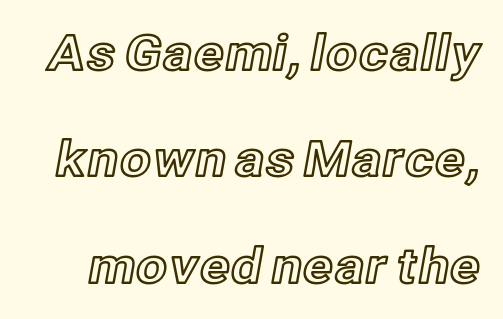
Q: Is the text italic (slanted)? A: Yes.
Q: Is the text underlined? A: No.
Q: Is the spacing between letters normal or unusually wide? A: Normal.
Q: Is the spacing between lines tight, normal or loose? A: Loose.
Q: Width (condensed, normal, or wide)? A: Normal.
Q: x-height? A: Medium.
Q: Monospaced? A: No.
